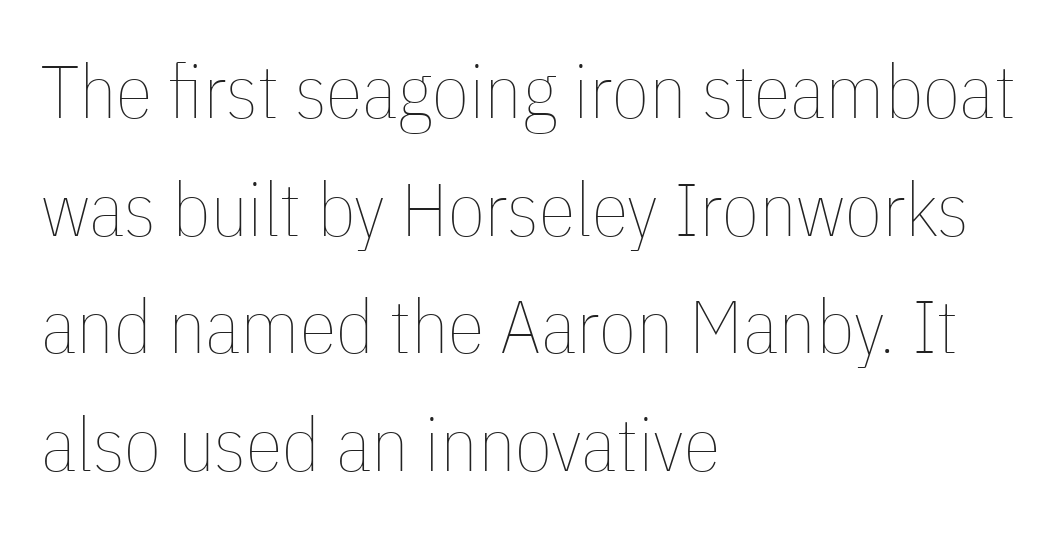
{"italic": "no", "bold": "no", "weight": "thin", "width": "condensed", "stroke_contrast": "low", "x_height": "medium", "monospaced": "no", "underline": "no", "align": "left", "line_spacing": "normal", "line_spacing_ratio": 1.57, "letter_spacing": "normal", "letter_spacing_em": 0.0, "glyph_px": 75}
